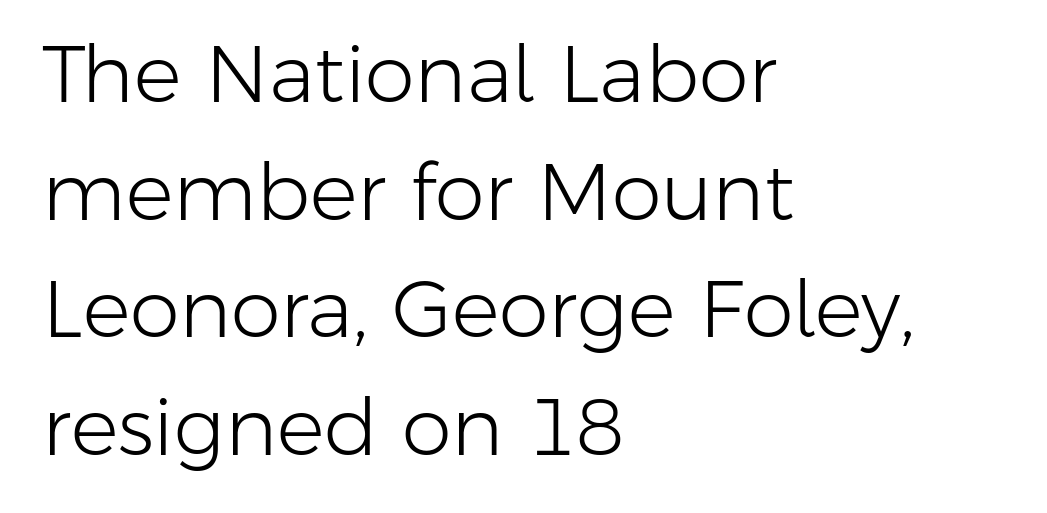
Plain, unruled lines of type. The rendering uses natural spacing where letterforms have individual widths. Quick note: not italic, upright. Normally led — the rows are evenly, conventionally spaced.
